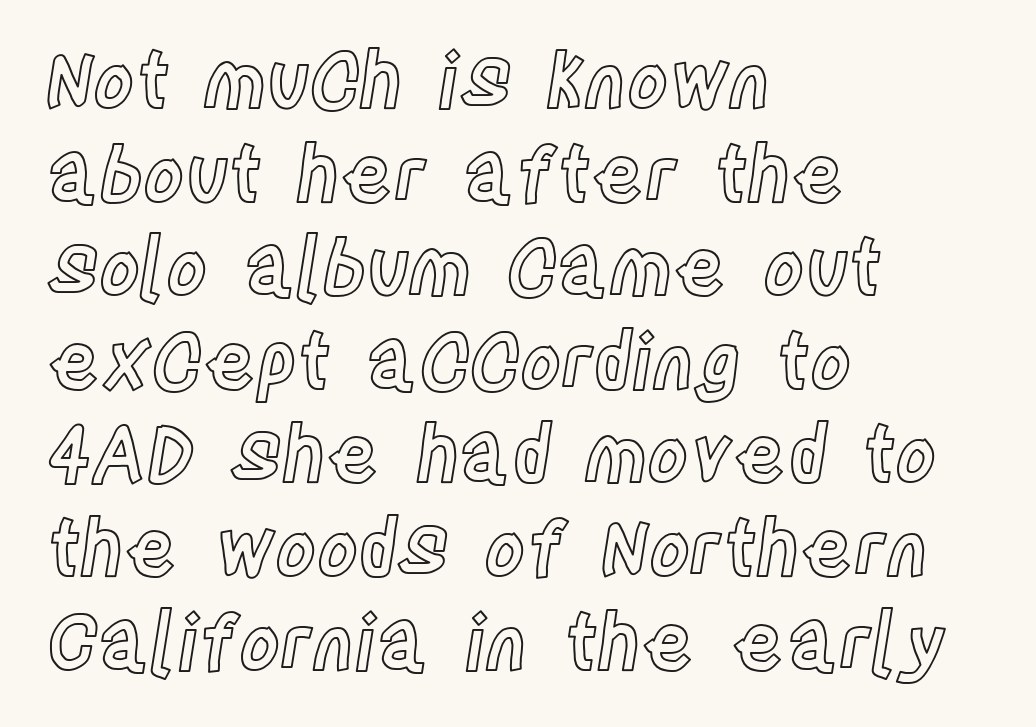
{"width": "condensed", "x_height": "large", "monospaced": "no", "underline": "no", "align": "left", "line_spacing_ratio": 1.2, "letter_spacing": "normal", "letter_spacing_em": 0.0, "glyph_px": 78}
